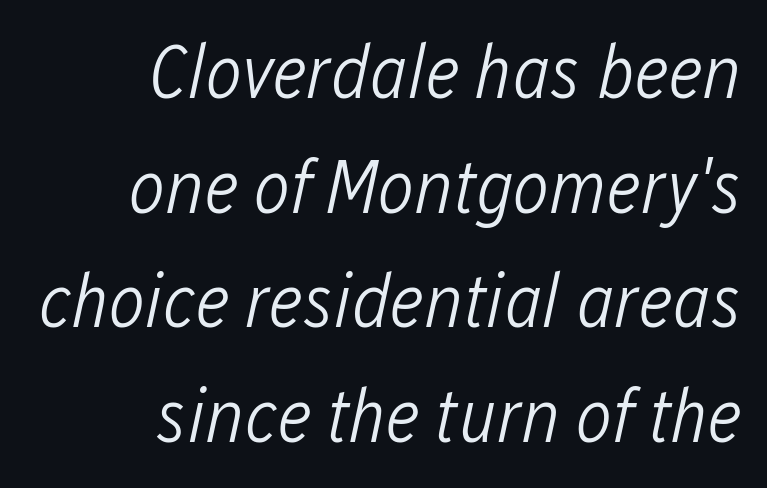
Stroke thickness stays within the range of a standard reading face or lighter. This sample has the flowing, uneven cadence of proportional lettering. The passage shown stacks its lines at a standard gap. In terms of letterspacing, this is plain default setting.
